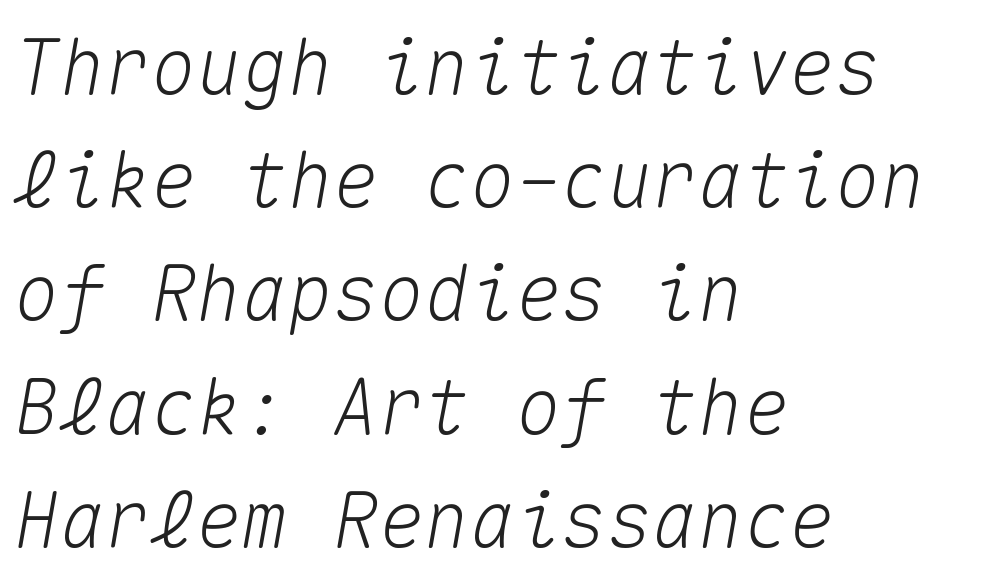
Q: Is the text italic (slanted)? A: Yes, it leans right by about 10 degrees.
Q: Is the text underlined? A: No.
Q: How is the paragraph aligned? A: Left-aligned.
Q: Is the spacing between letters normal or unusually wide? A: Normal.
Q: Is the spacing between lines tight, normal or loose? A: Normal.
Q: Width (condensed, normal, or wide)? A: Normal.
Q: Stroke contrast? A: Medium.
Q: x-height? A: Medium.
Q: Monospaced? A: Yes.
